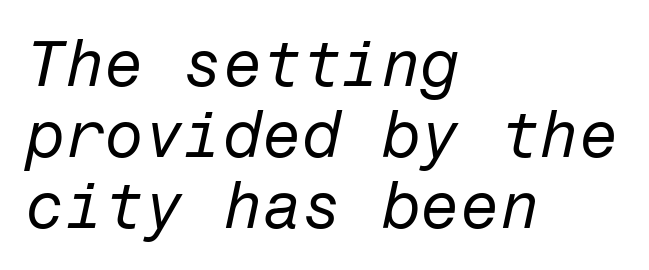
The image shows 64 px regular-weight type, italic (leaning right); set left-aligned, tight line spacing (1.11x), normal letter spacing, not underlined; low stroke contrast and a medium x-height.
